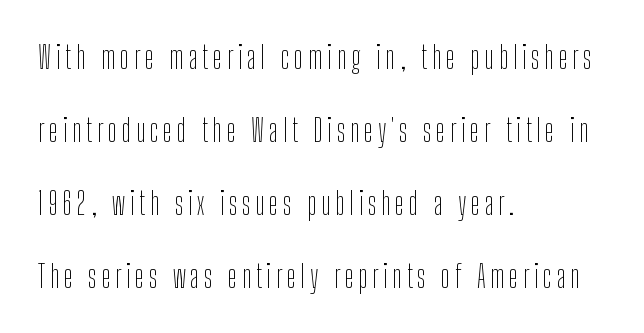
Q: Is the text bold? A: No.
Q: Is the text italic (slanted)? A: No, it is upright.
Q: Is the typeface a serif or a sans-serif typeface? A: Sans-serif.
Q: Is the text underlined? A: No.
Q: How is the paragraph aligned? A: Left-aligned.
Q: Is the spacing between lines tight, normal or loose? A: Loose.
Q: Width (condensed, normal, or wide)? A: Condensed.
Q: Stroke contrast? A: Low.
Q: x-height? A: Medium.
Q: Monospaced? A: No.
